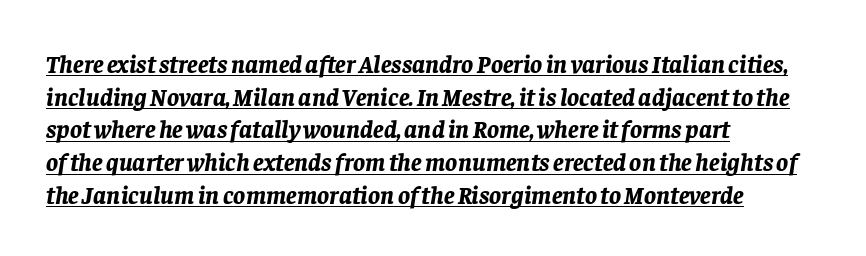
The passage shown is emphatically bold. Short and long lines alike share a common starting point at left. Line spacing here is normal. The words here are underlined. It's the slanting kind of type. How are the letters spaced? Ordinarily, with no added tracking.
